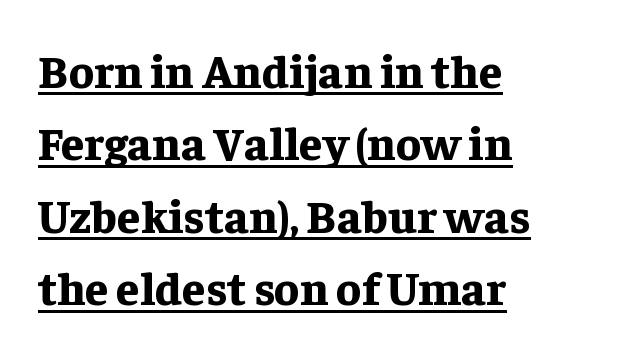
{"serif": "yes", "italic": "no", "bold": "yes", "weight": "bold", "width": "normal", "stroke_contrast": "low", "x_height": "medium", "monospaced": "no", "underline": "yes", "align": "left", "line_spacing": "normal", "line_spacing_ratio": 1.54, "letter_spacing": "normal", "letter_spacing_em": 0.0, "glyph_px": 47}
